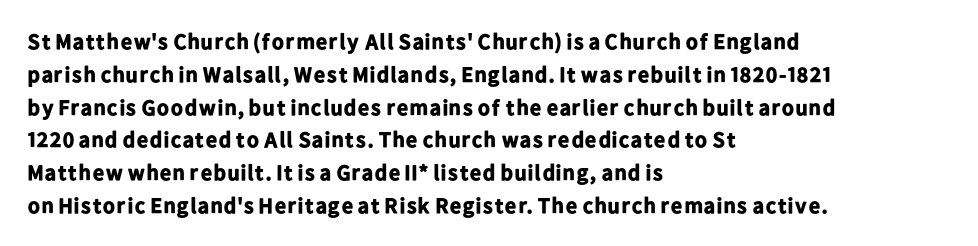
{"italic": "no", "bold": "yes", "underline": "no", "align": "left", "line_spacing": "normal", "line_spacing_ratio": 1.49, "letter_spacing": "normal", "letter_spacing_em": 0.0, "glyph_px": 22}
